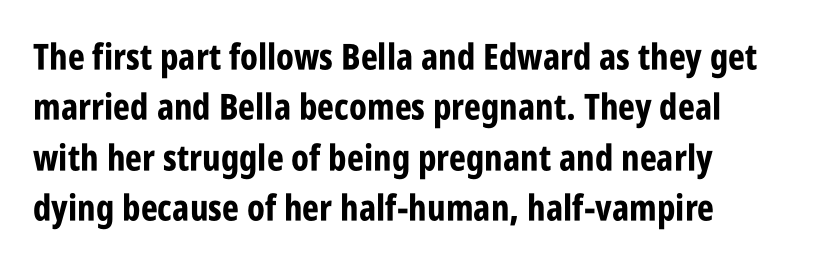
Q: Is the text bold? A: Yes.
Q: Is the text italic (slanted)? A: No, it is upright.
Q: Is the typeface a serif or a sans-serif typeface? A: Sans-serif.
Q: Is the text underlined? A: No.
Q: Is the spacing between letters normal or unusually wide? A: Normal.
Q: Is the spacing between lines tight, normal or loose? A: Normal.
Q: Width (condensed, normal, or wide)? A: Condensed.
Q: Stroke contrast? A: Low.
Q: x-height? A: Large.
Q: Monospaced? A: No.
